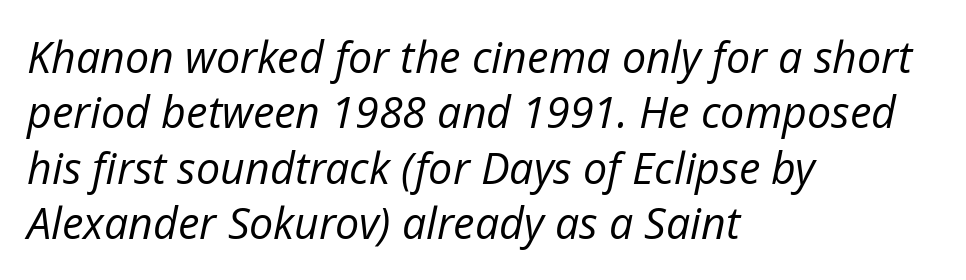
{"italic": "yes", "lean": "right", "slant_degrees": 12, "bold": "no", "weight": "regular", "width": "normal", "stroke_contrast": "low", "x_height": "medium", "monospaced": "no", "underline": "no", "align": "left", "line_spacing": "normal", "line_spacing_ratio": 1.29, "letter_spacing": "normal", "letter_spacing_em": 0.0, "glyph_px": 43}
